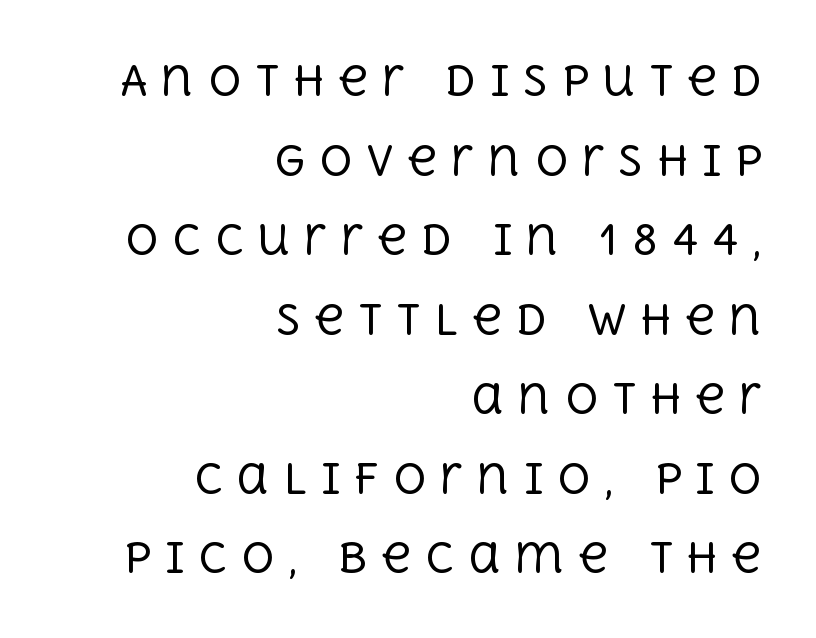
The image shows 41 px regular-weight serif type, upright; set right-aligned, loose line spacing (1.94x), unusually wide letter spacing (+0.33 em), not underlined; a large x-height.
